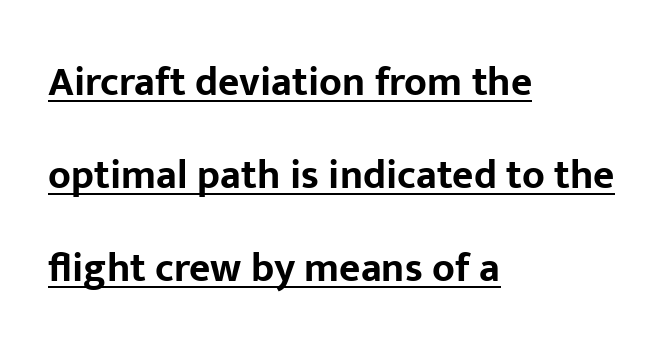
The letters are bold, with thick, heavy strokes. Compared with typical body copy, the letter spacing here is the same. If you drew a ruler down the left edge, every line would touch it. Typographically, this falls in the sans-serif category.
